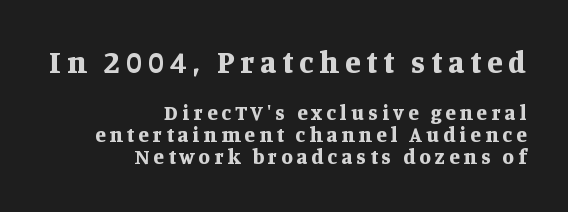
Q: Is the text bold? A: Yes.
Q: Is the text italic (slanted)? A: No, it is upright.
Q: Is the typeface a serif or a sans-serif typeface? A: Serif.
Q: Is the text underlined? A: No.
Q: How is the paragraph aligned? A: Right-aligned.
Q: Is the spacing between letters normal or unusually wide? A: Unusually wide.
Q: Is the spacing between lines tight, normal or loose? A: Tight.
Q: Which block of text is set in a larger size, the first (top) or the second (bottom)? A: The first (top) one.
Q: Width (condensed, normal, or wide)? A: Normal.
Q: Stroke contrast? A: Medium.
Q: x-height? A: Large.
Q: Monospaced? A: No.
